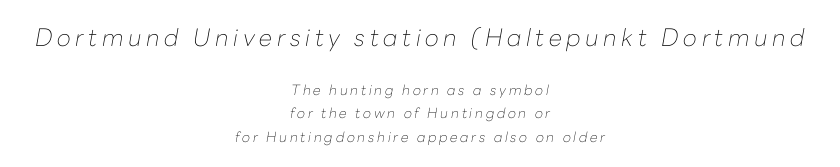
Caption: face not bold, strokes unweighted. There's an unmistakable incline to the writing here. If you measured baseline to baseline, you'd find a middling distance. Descenders are the only things crossing below the line. Leftover space on each line is divided equally before and after the words.
